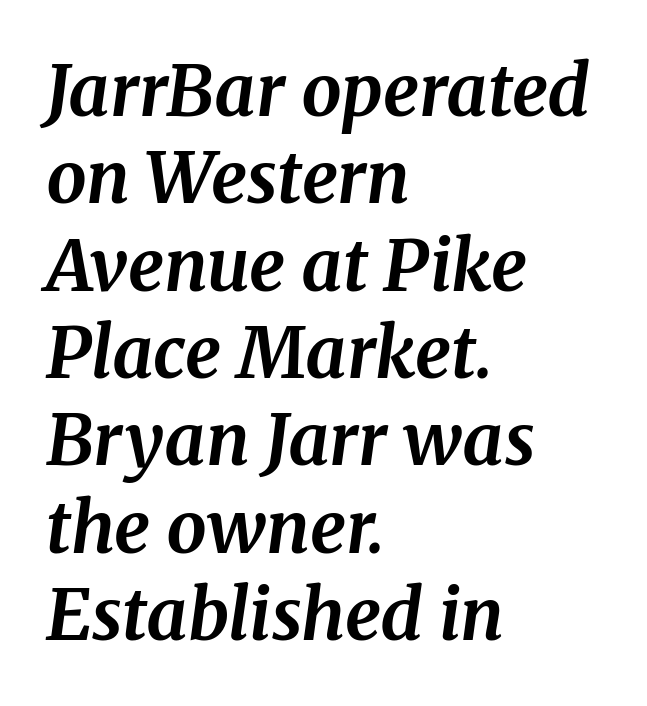
The image shows 71 px bold serif type, italic (leaning right); set left-aligned, line spacing 1.23x, normal letter spacing, not underlined; medium stroke contrast and a medium x-height.
